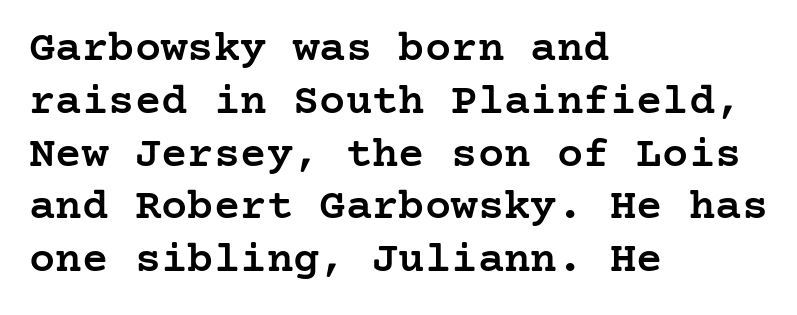
{"serif": "yes", "italic": "no", "bold": "semi", "weight": "semibold", "width": "normal", "stroke_contrast": "low", "x_height": "medium", "underline": "no", "align": "left", "line_spacing_ratio": 1.2, "letter_spacing": "normal", "letter_spacing_em": 0.0, "glyph_px": 44}
